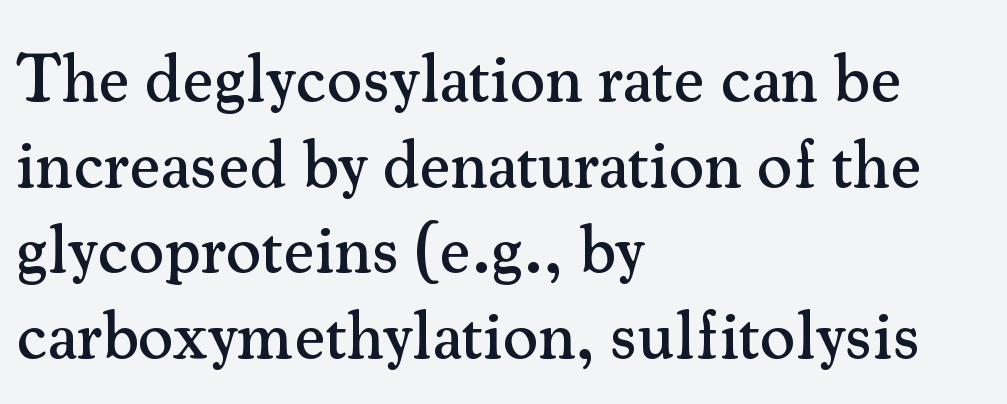
Students, note that the glyphs here touch the page at normal intervals. This sample keeps an unexceptional amount of space between lines. Layout note: lines flush left. Is there any slant? The stems are plumb. Does the type have serifs? Yes, each stem ends in a small foot.
